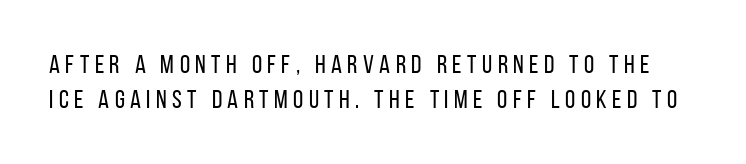
The image shows 26 px text type, upright; set normal line spacing (1.36x), unusually wide letter spacing (+0.21 em), not underlined.
